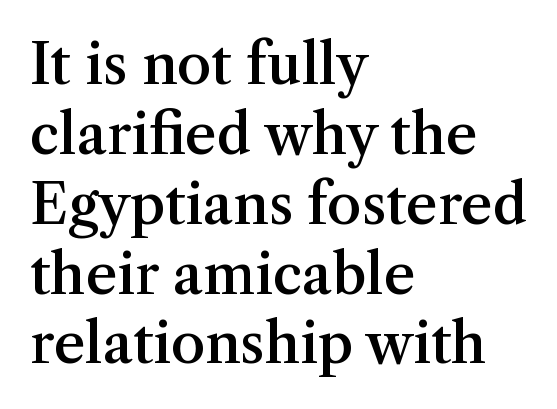
The image shows 55 px semibold serif type, upright; set left-aligned, normal line spacing (1.27x), normal letter spacing, not underlined; medium stroke contrast and a medium x-height.
